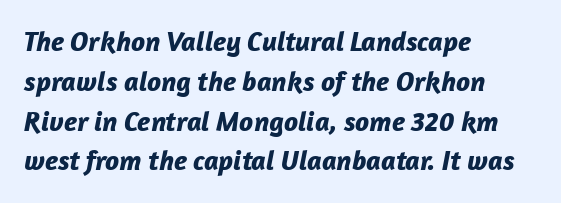
{"italic": "yes", "lean": "right", "slant_degrees": 12, "bold": "yes", "weight": "bold", "width": "normal", "stroke_contrast": "low", "x_height": "medium", "monospaced": "no", "underline": "no", "align": "left", "line_spacing": "normal", "line_spacing_ratio": 1.42, "letter_spacing": "normal", "letter_spacing_em": 0.0, "glyph_px": 28}
